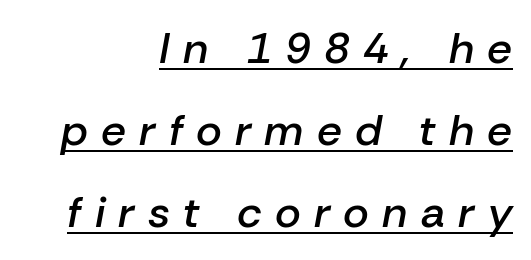
{"italic": "yes", "lean": "right", "slant_degrees": 10, "bold": "semi", "weight": "semibold", "width": "normal", "stroke_contrast": "low", "x_height": "medium", "monospaced": "no", "underline": "yes", "align": "right", "line_spacing_ratio": 1.86, "letter_spacing": "wide", "letter_spacing_em": 0.3, "glyph_px": 44}
